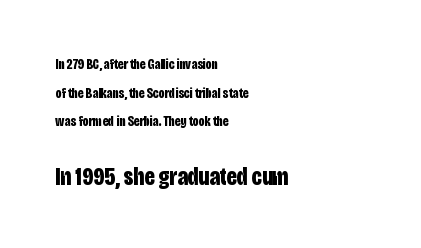
The image shows 25 px bold type, upright; set left-aligned, loose line spacing (2.05x), normal letter spacing, not underlined; the second (bottom) block is 1.79x larger.
